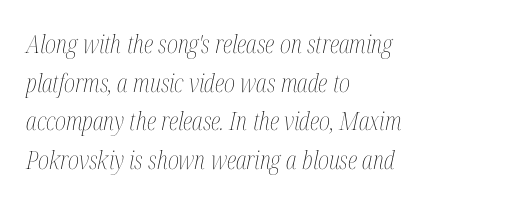
{"italic": "yes", "lean": "right", "slant_degrees": 12, "bold": "no", "underline": "no", "align": "left", "line_spacing": "normal", "line_spacing_ratio": 1.55, "letter_spacing": "normal", "letter_spacing_em": 0.0, "glyph_px": 25}
